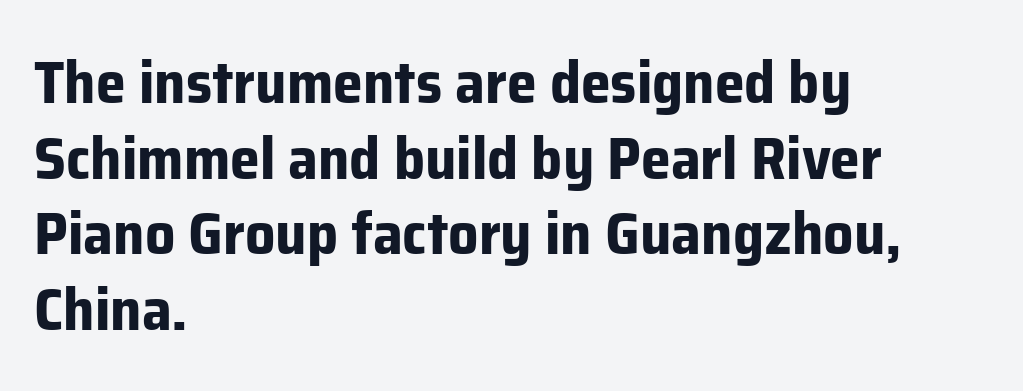
The space directly below the letters is spotless. Notice how descenders clear the ascenders below comfortably — that's standard leading. Caption: standard tracking, unaltered. Thick stems and heavy bowls — unmistakably bold. The face used here is proportionally spaced, like ordinary book or web type.
